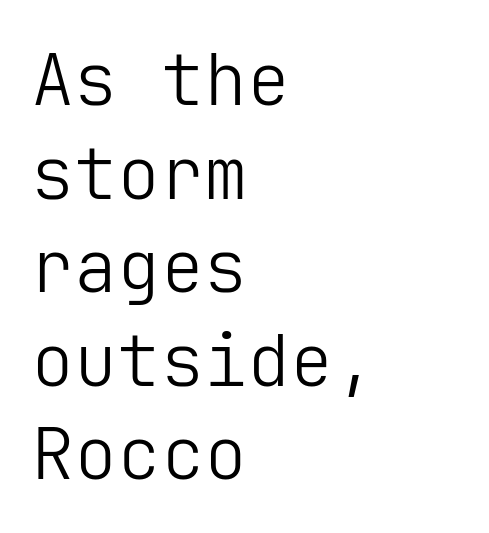
Q: Is the text bold? A: No.
Q: Is the text italic (slanted)? A: No, it is upright.
Q: Is the typeface a serif or a sans-serif typeface? A: Sans-serif.
Q: Is the text underlined? A: No.
Q: How is the paragraph aligned? A: Left-aligned.
Q: Is the spacing between letters normal or unusually wide? A: Normal.
Q: Is the spacing between lines tight, normal or loose? A: Normal.
Q: Width (condensed, normal, or wide)? A: Normal.
Q: Stroke contrast? A: Low.
Q: x-height? A: Medium.
